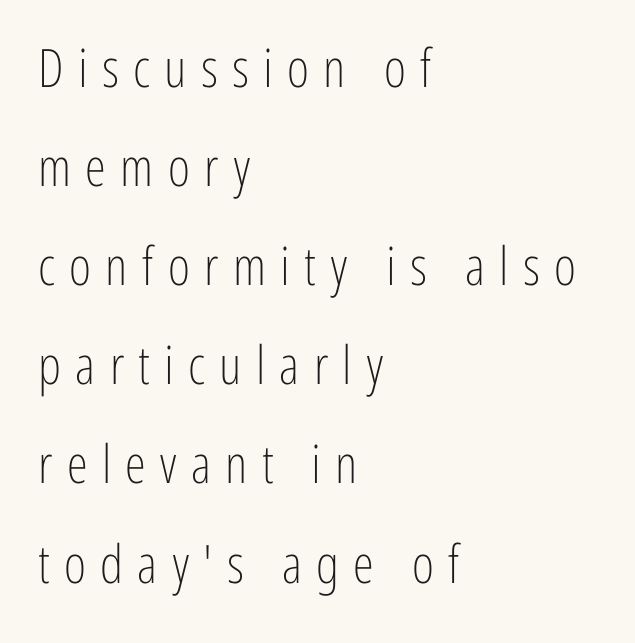
{"serif": "no", "italic": "no", "bold": "no", "weight": "light", "width": "condensed", "stroke_contrast": "low", "x_height": "medium", "monospaced": "no", "underline": "no", "align": "left", "line_spacing_ratio": 1.87, "letter_spacing": "wide", "letter_spacing_em": 0.27, "glyph_px": 53}
